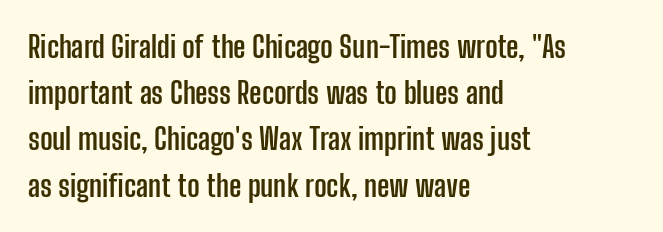
Observe the absence of serifs on each vertical stroke in this sample. Weight check: bold — yes, fully. Proportional: the letters do not fall into vertical columns. Leading: standard.
